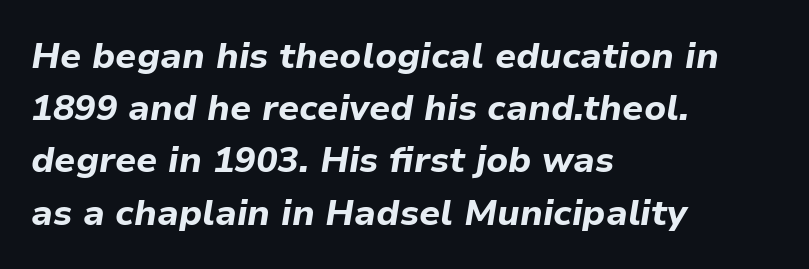
{"italic": "yes", "lean": "right", "slant_degrees": 9, "bold": "yes", "weight": "bold", "width": "normal", "stroke_contrast": "low", "x_height": "medium", "monospaced": "no", "underline": "no", "align": "left", "line_spacing": "normal", "line_spacing_ratio": 1.45, "letter_spacing": "normal", "letter_spacing_em": 0.0, "glyph_px": 36}
